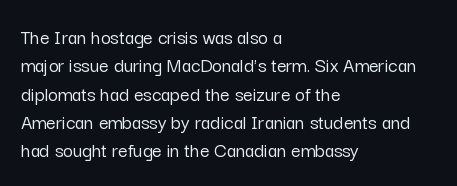
The image shows 21 px text type, upright; set left-aligned, normal line spacing (1.35x), normal letter spacing, not underlined.
